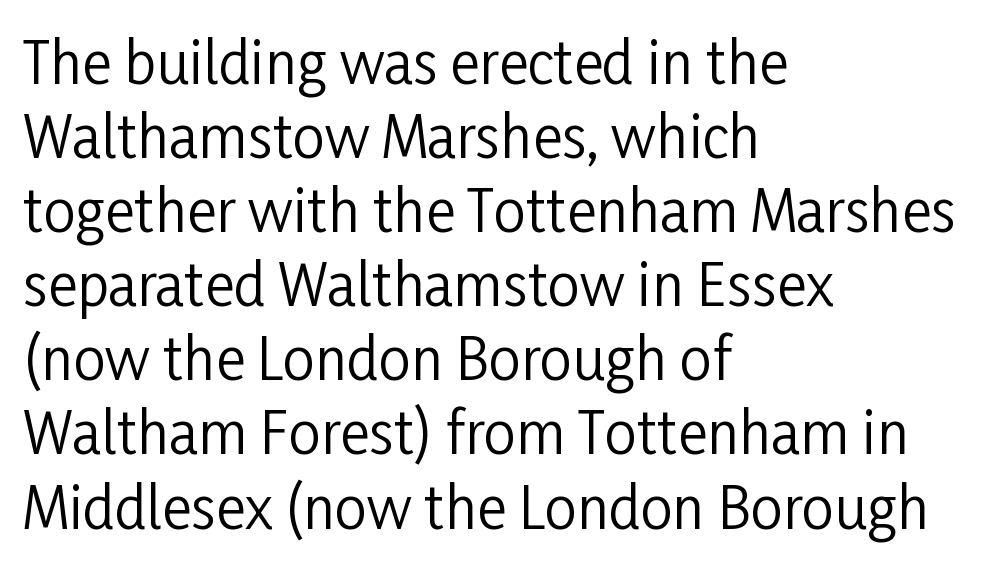
Typographically, this falls in the sans-serif category. Characters remain perfectly vertical along every line. The baseline area is clear. Is the stroke heavy? The answer is a plain regular-or-lighter.
